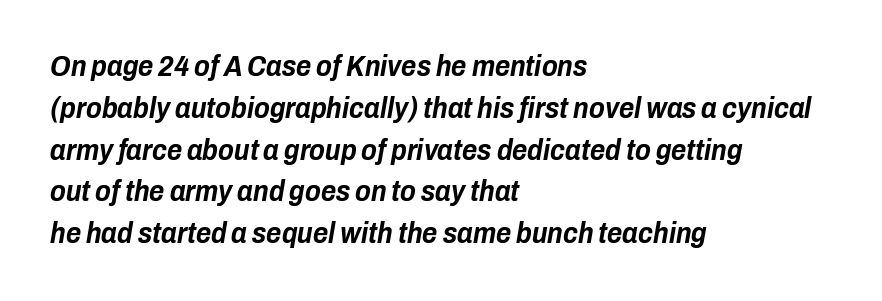
Q: Is the text bold? A: Yes.
Q: Is the text italic (slanted)? A: Yes, it leans right by about 10 degrees.
Q: Is the text underlined? A: No.
Q: How is the paragraph aligned? A: Left-aligned.
Q: Is the spacing between letters normal or unusually wide? A: Normal.
Q: Is the spacing between lines tight, normal or loose? A: Normal.
Q: Width (condensed, normal, or wide)? A: Condensed.
Q: Stroke contrast? A: Low.
Q: x-height? A: Medium.
Q: Monospaced? A: No.
